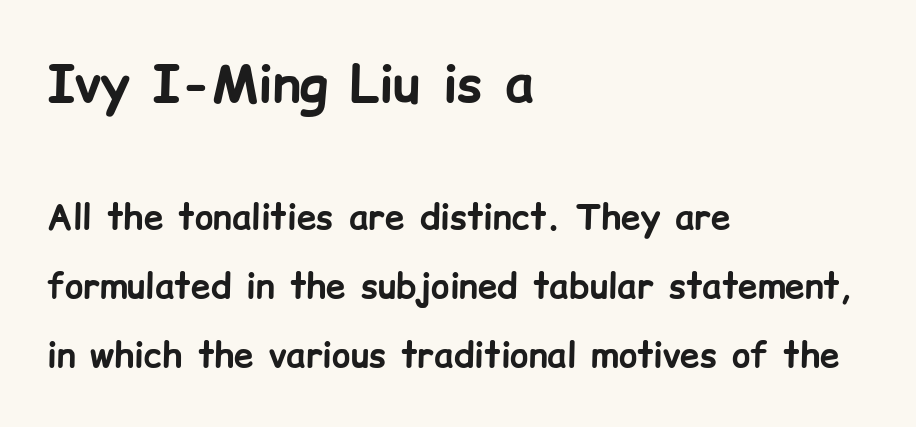
The paragraph has a hard left edge and a soft right edge. Ascenders rise straight up at ninety degrees. The glyphs in this specimen are sans serif. Interline gaps are noticeably wide in this sample. On the weight axis this lands at bold, roughly 700. Think of a printed novel: that variable character pitch is what you see here.
